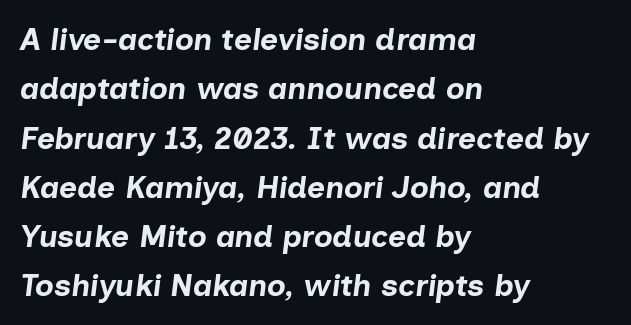
Q: Is the text bold? A: Yes.
Q: Is the text italic (slanted)? A: Yes, it leans right by about 7 degrees.
Q: Is the text underlined? A: No.
Q: How is the paragraph aligned? A: Left-aligned.
Q: Is the spacing between letters normal or unusually wide? A: Normal.
Q: Is the spacing between lines tight, normal or loose? A: Normal.
Q: Width (condensed, normal, or wide)? A: Normal.
Q: Stroke contrast? A: Low.
Q: x-height? A: Medium.
Q: Monospaced? A: No.
